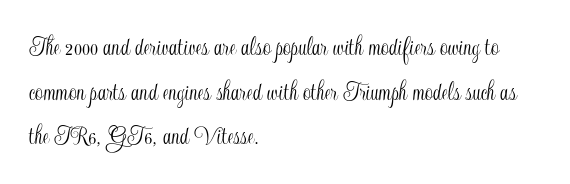
Q: Is the text italic (slanted)? A: Yes.
Q: Is the text underlined? A: No.
Q: How is the paragraph aligned? A: Left-aligned.
Q: Is the spacing between letters normal or unusually wide? A: Normal.
Q: Is the spacing between lines tight, normal or loose? A: Normal.
Q: Width (condensed, normal, or wide)? A: Condensed.
Q: x-height? A: Small.
Q: Monospaced? A: No.
